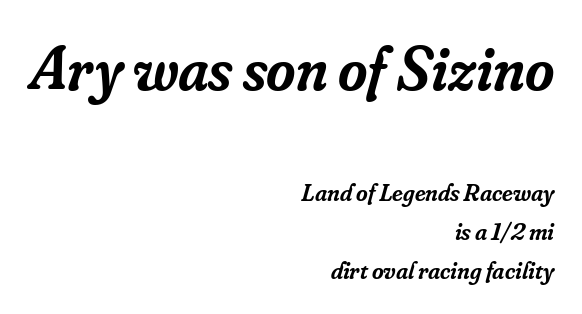
{"serif": "yes", "italic": "yes", "lean": "right", "slant_degrees": 16, "bold": "semi", "weight": "semibold", "width": "normal", "stroke_contrast": "low", "x_height": "small", "monospaced": "no", "underline": "no", "align": "right", "line_spacing": "normal", "line_spacing_ratio": 1.55, "letter_spacing": "normal", "letter_spacing_em": 0.0, "larger_block": "first", "size_ratio": 2.52, "glyph_px": 63}
